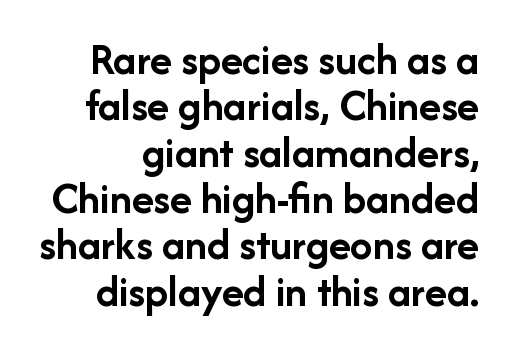
Character widths vary here, with narrow letters taking less room than wide ones. The line texture is even and compact thanks to regular tracking. Plenty of ink on the page — the face is bold. Successive baselines arrive quickly, one right under another. You can tell it's not italic because the verticals are truly vertical. Descender tails drop into unmarked territory.
